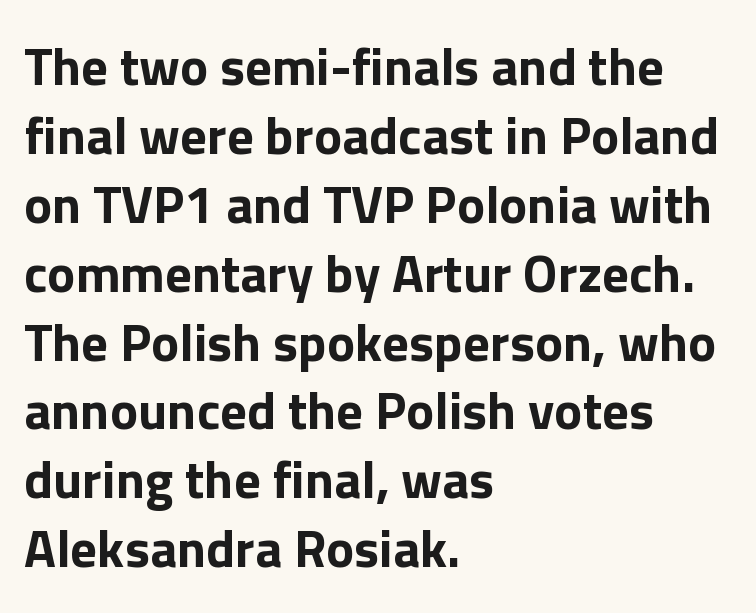
The image shows 53 px bold sans-serif type, upright; set left-aligned, normal line spacing (1.3x), normal letter spacing, not underlined; a medium x-height.
